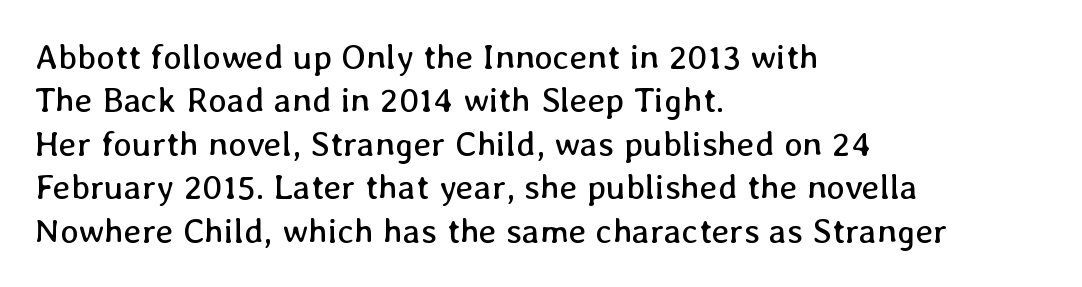
Q: Is the text bold? A: No.
Q: Is the text italic (slanted)? A: No, it is upright.
Q: Is the text underlined? A: No.
Q: How is the paragraph aligned? A: Left-aligned.
Q: Is the spacing between letters normal or unusually wide? A: Normal.
Q: Width (condensed, normal, or wide)? A: Normal.
Q: Stroke contrast? A: Low.
Q: x-height? A: Medium.
Q: Monospaced? A: No.
